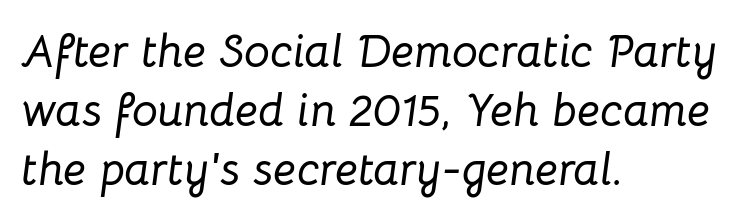
The image shows 46 px text type, italic (leaning right); set left-aligned, normal line spacing (1.28x), normal letter spacing, not underlined; low stroke contrast and a medium x-height.
